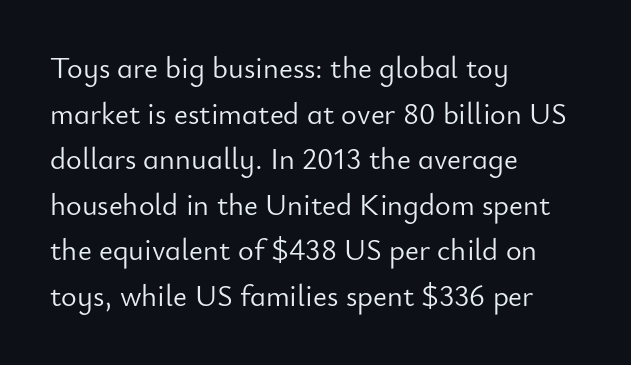
The image shows 30 px light sans-serif type, upright; set left-aligned, normal line spacing (1.52x), normal letter spacing, not underlined; low stroke contrast and a small x-height.
